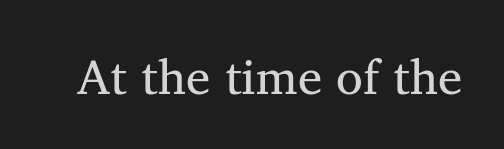
{"serif": "yes", "bold": "no", "weight": "regular", "width": "normal", "stroke_contrast": "medium", "x_height": "medium", "monospaced": "no", "underline": "no", "letter_spacing": "normal", "letter_spacing_em": 0.0, "glyph_px": 49}
